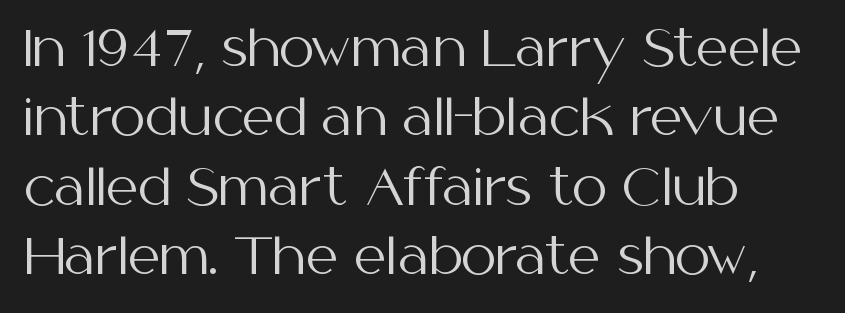
{"serif": "no", "italic": "no", "bold": "no", "weight": "regular", "width": "normal", "stroke_contrast": "medium", "x_height": "medium", "monospaced": "no", "underline": "no", "align": "left", "line_spacing": "normal", "line_spacing_ratio": 1.39, "letter_spacing": "normal", "letter_spacing_em": 0.0, "glyph_px": 50}
